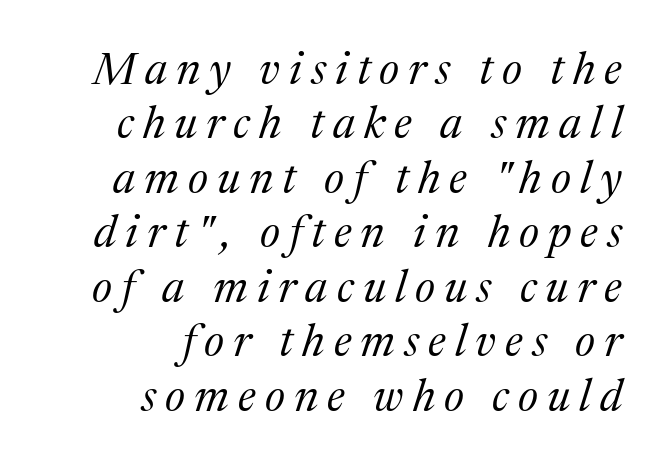
The image shows 45 px regular-weight serif type, italic (leaning right); set right-aligned, line spacing 1.21x, unusually wide letter spacing (+0.2 em), not underlined; medium stroke contrast and a medium x-height.
